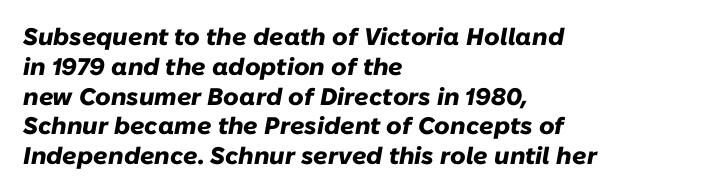
Q: Is the text bold? A: Yes.
Q: Is the text italic (slanted)? A: Yes, it leans right by about 10 degrees.
Q: Is the text underlined? A: No.
Q: How is the paragraph aligned? A: Left-aligned.
Q: Is the spacing between letters normal or unusually wide? A: Normal.
